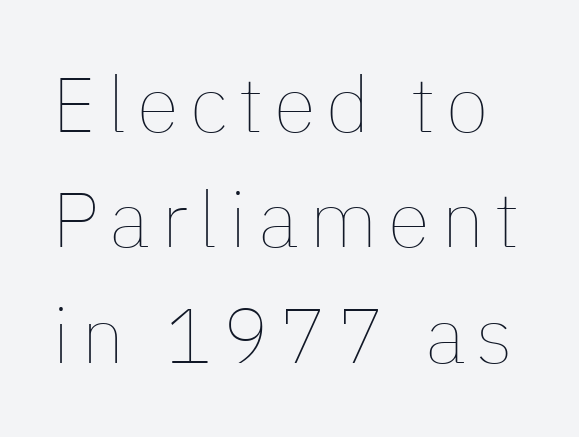
The image shows 78 px thin type, upright; set normal line spacing (1.48x), not underlined; low stroke contrast and a medium x-height.
